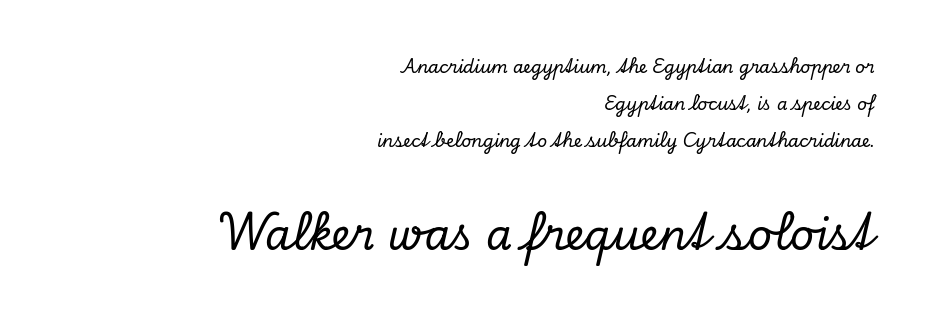
{"serif": "yes", "italic": "yes", "lean": "right", "slant_degrees": 13, "width": "normal", "stroke_contrast": "low", "x_height": "small", "monospaced": "no", "underline": "no", "align": "right", "line_spacing": "loose", "line_spacing_ratio": 2.17, "letter_spacing": "normal", "letter_spacing_em": 0.0, "larger_block": "second", "size_ratio": 2.47, "glyph_px": 42}
